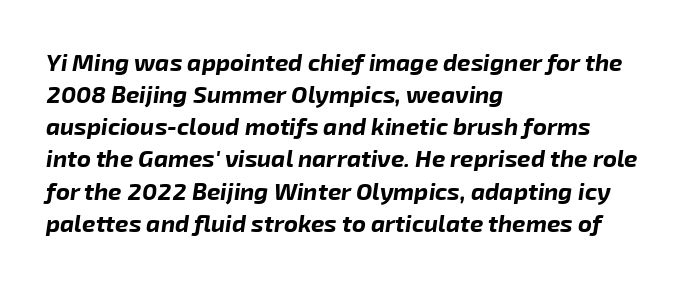
{"italic": "yes", "lean": "right", "slant_degrees": 8, "bold": "yes", "underline": "no", "align": "left", "line_spacing": "normal", "line_spacing_ratio": 1.34, "letter_spacing": "normal", "letter_spacing_em": 0.0, "glyph_px": 24}
